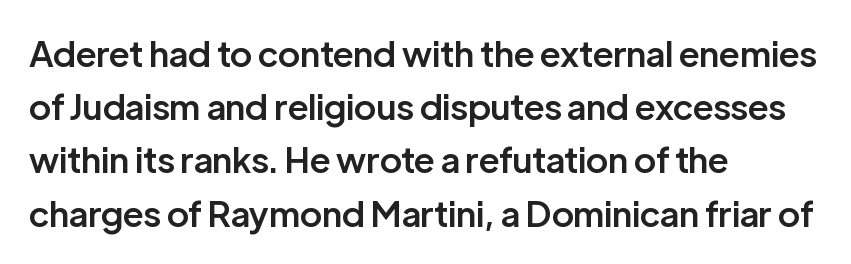
In terms of letterspacing, this is plain default setting. Does the weight exceed regular? Yes, but only to semibold. Lines of text with bare space underneath. Letterform terminals end flat and unadorned throughout the passage.
